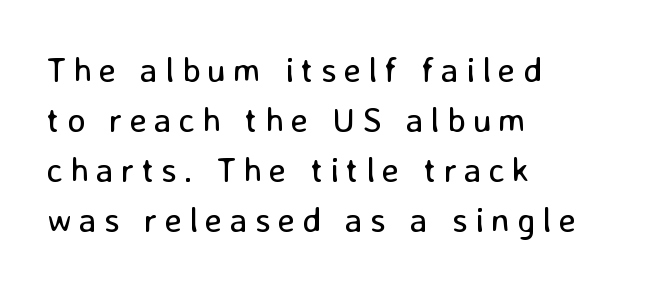
The image shows 35 px regular-weight sans-serif type, upright; set left-aligned, normal line spacing (1.43x), unusually wide letter spacing (+0.2 em), not underlined; low stroke contrast and a medium x-height.
